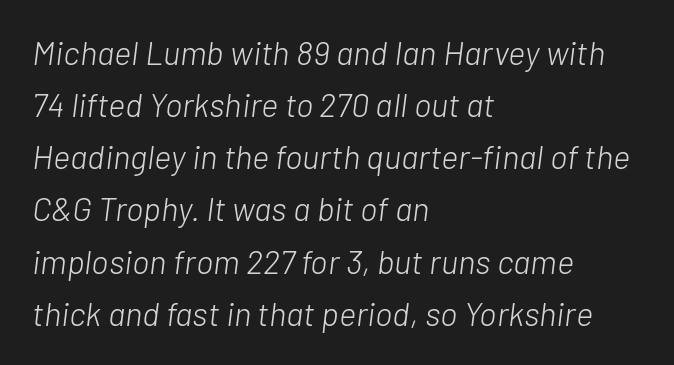
The image shows 33 px light type, italic (leaning right); set left-aligned, normal line spacing (1.58x), normal letter spacing, not underlined; low stroke contrast and a medium x-height.
